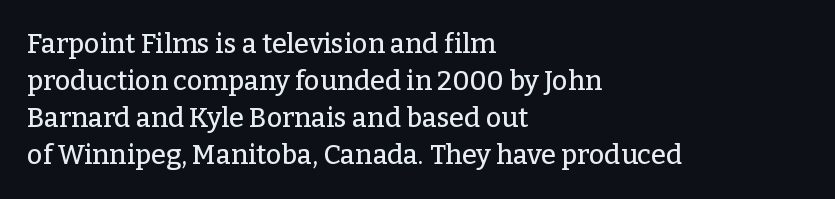
Q: Is the text italic (slanted)? A: No, it is upright.
Q: Is the text underlined? A: No.
Q: How is the paragraph aligned? A: Left-aligned.
Q: Is the spacing between letters normal or unusually wide? A: Normal.
Q: Is the spacing between lines tight, normal or loose? A: Normal.
